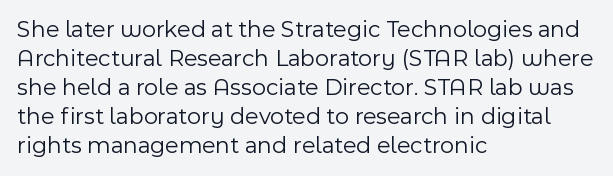
{"italic": "no", "bold": "no", "underline": "no", "align": "left", "line_spacing_ratio": 1.21, "letter_spacing": "normal", "letter_spacing_em": 0.0, "glyph_px": 24}
